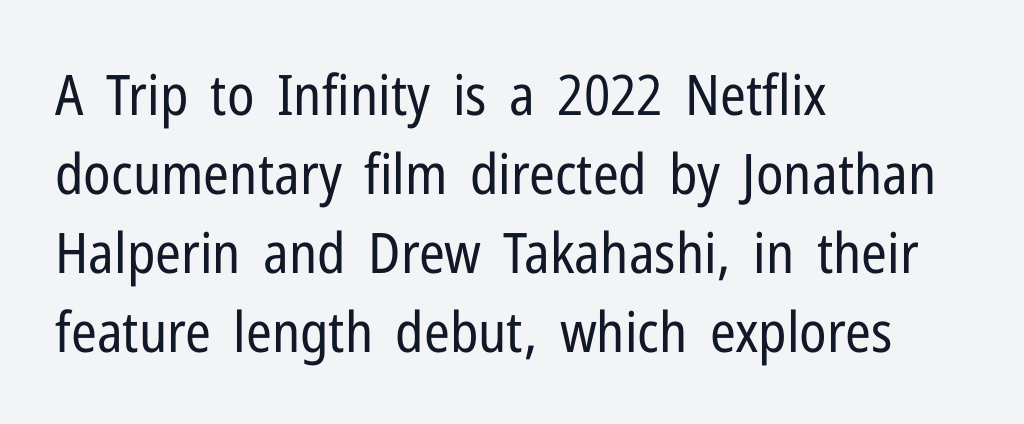
Q: Is the text bold? A: No.
Q: Is the text italic (slanted)? A: No, it is upright.
Q: Is the typeface a serif or a sans-serif typeface? A: Sans-serif.
Q: Is the text underlined? A: No.
Q: How is the paragraph aligned? A: Left-aligned.
Q: Is the spacing between letters normal or unusually wide? A: Normal.
Q: Is the spacing between lines tight, normal or loose? A: Normal.
Q: Width (condensed, normal, or wide)? A: Condensed.
Q: Stroke contrast? A: Low.
Q: x-height? A: Medium.
Q: Monospaced? A: No.
